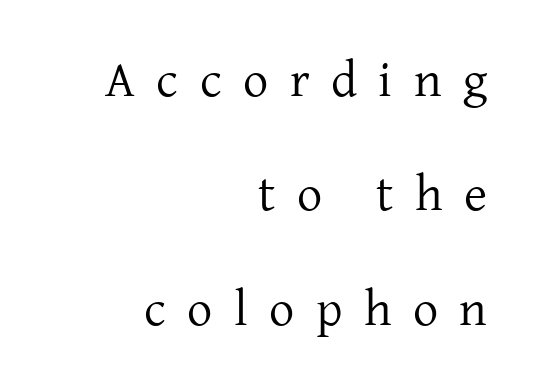
Q: Is the text bold? A: No.
Q: Is the text italic (slanted)? A: No, it is upright.
Q: Is the typeface a serif or a sans-serif typeface? A: Serif.
Q: Is the text underlined? A: No.
Q: How is the paragraph aligned? A: Right-aligned.
Q: Is the spacing between letters normal or unusually wide? A: Unusually wide.
Q: Is the spacing between lines tight, normal or loose? A: Loose.
Q: Width (condensed, normal, or wide)? A: Normal.
Q: Stroke contrast? A: Low.
Q: x-height? A: Medium.
Q: Monospaced? A: No.
